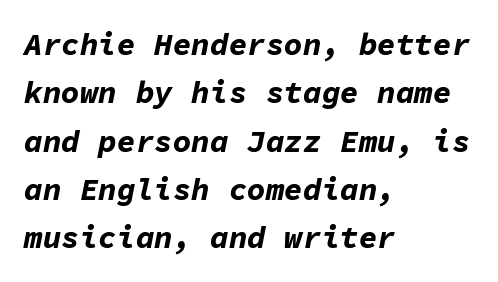
Every character here occupies the same horizontal width, giving the sample a typewriter-like rhythm. Quick note: underline off. The line texture is even and compact thanks to regular tracking. Compared with typical paragraphs, the rows here are spaced about the same.
